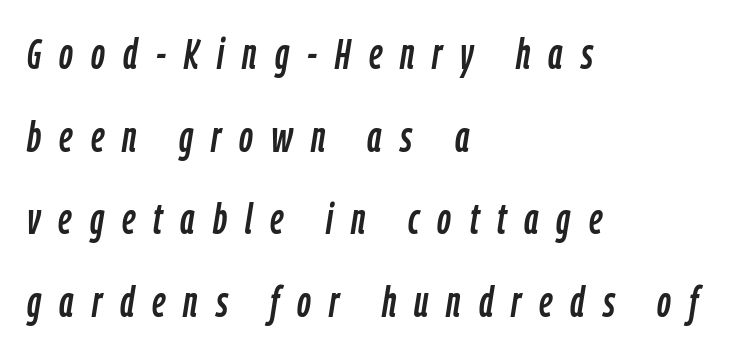
The image shows 43 px condensed type, italic (leaning right); set left-aligned, loose line spacing (1.92x), unusually wide letter spacing (+0.42 em), not underlined; low stroke contrast and a medium x-height.
